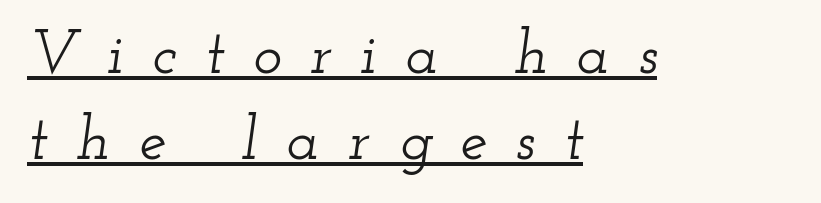
{"serif": "yes", "italic": "yes", "lean": "right", "slant_degrees": 12, "width": "wide", "stroke_contrast": "low", "x_height": "small", "monospaced": "no", "underline": "yes", "align": "left", "line_spacing": "normal", "line_spacing_ratio": 1.41, "letter_spacing": "wide", "letter_spacing_em": 0.47, "glyph_px": 61}
